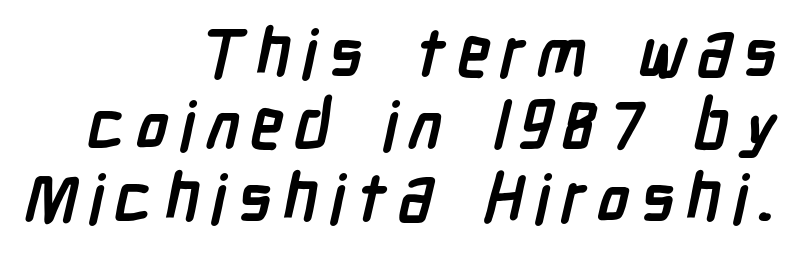
The image shows 67 px semibold, condensed sans-serif type; set right-aligned, tight line spacing (1.08x), not underlined; low stroke contrast and a medium x-height.
